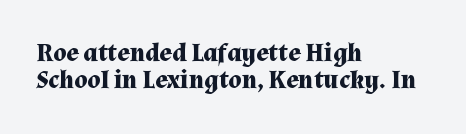
Check under the words: just untouched page. In terms of leading, this rendering errs on the cramped side. Spacing between characters is what you'd get straight out of the box. Italic? Not at all — the glyphs are vertical. How heavy is the stroke? Heavy — this is a bold. Horizontal alignment here is leftward, the default for most running prose.
